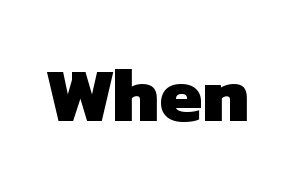
The image shows 77 px heavy sans-serif type; set normal letter spacing, not underlined; low stroke contrast and a medium x-height.
